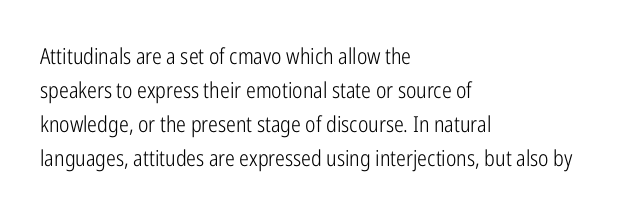
The image shows 22 px text type, upright; set left-aligned, normal line spacing (1.54x), normal letter spacing, not underlined.
